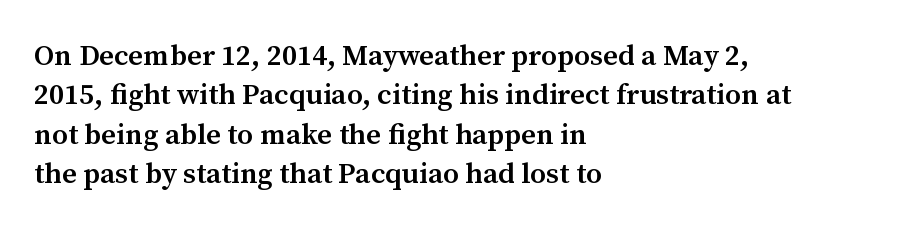
{"serif": "yes", "italic": "no", "bold": "semi", "weight": "semibold", "width": "normal", "stroke_contrast": "medium", "x_height": "medium", "monospaced": "no", "underline": "no", "align": "left", "line_spacing": "normal", "line_spacing_ratio": 1.36, "letter_spacing": "normal", "letter_spacing_em": 0.0, "glyph_px": 29}
